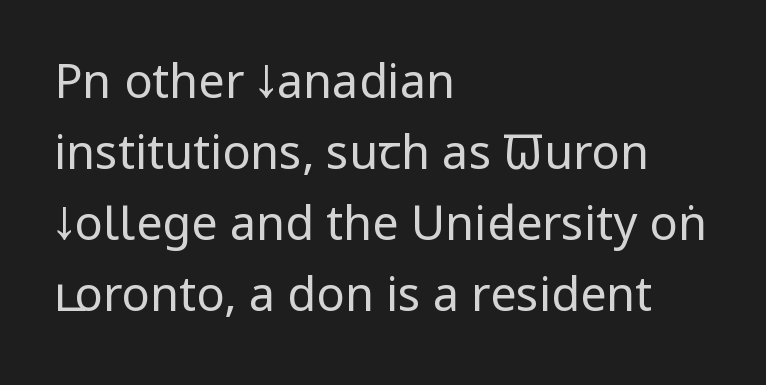
Q: Is the text bold? A: No.
Q: Is the text italic (slanted)? A: No, it is upright.
Q: Is the typeface a serif or a sans-serif typeface? A: Sans-serif.
Q: Is the text underlined? A: No.
Q: How is the paragraph aligned? A: Left-aligned.
Q: Is the spacing between letters normal or unusually wide? A: Normal.
Q: Is the spacing between lines tight, normal or loose? A: Normal.
Q: Width (condensed, normal, or wide)? A: Condensed.
Q: Stroke contrast? A: Low.
Q: x-height? A: Large.
Q: Monospaced? A: No.
